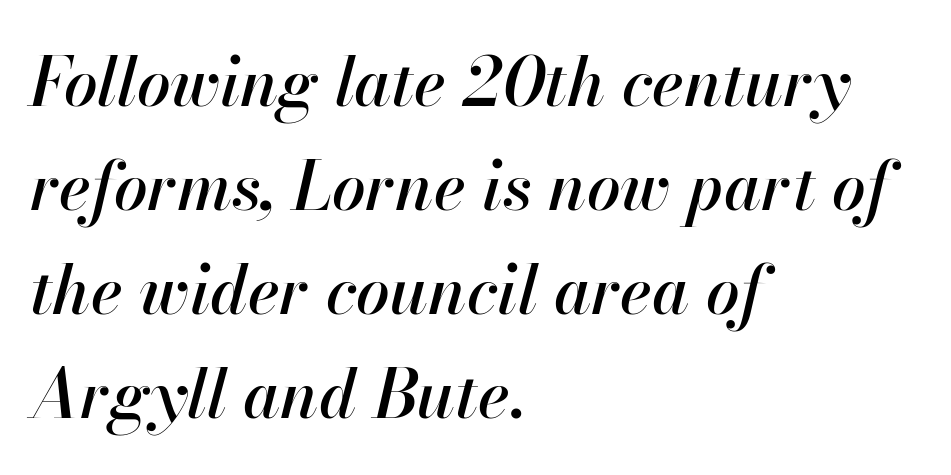
These lines are rendered in a variable-pitch font. Designer's note — italics engaged. Reading down the column, the eye jumps a familiar distance to each next line. What stands out about the letter spacing? Nothing — it is the standard amount. Plain, unruled lines of type. The text block is weighted toward the left margin, trailing off unevenly rightward.
